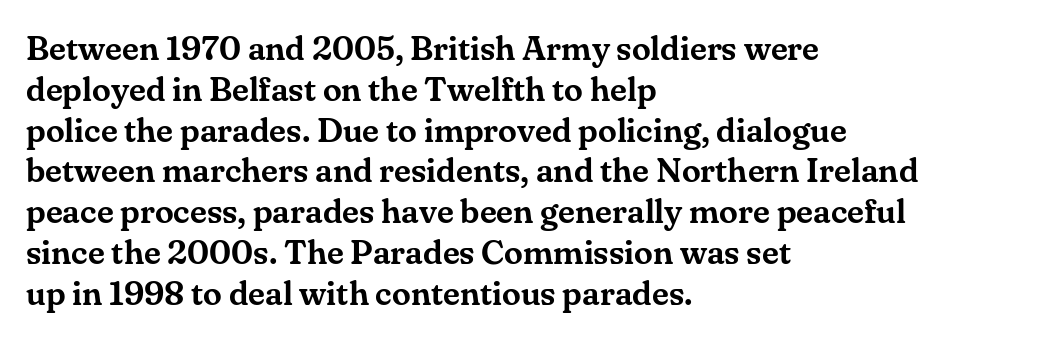
The image shows 34 px serif type, upright; set left-aligned, line spacing 1.2x, normal letter spacing, not underlined; medium stroke contrast and a small x-height.
